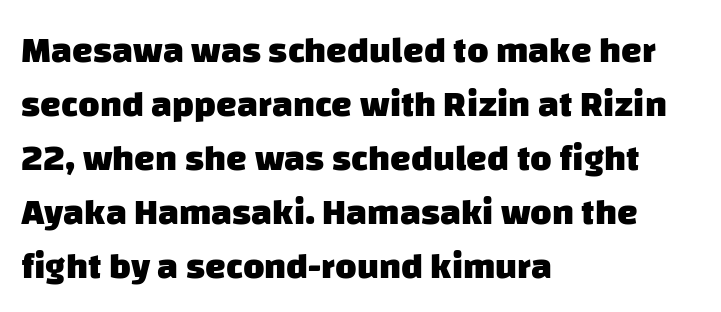
The image shows 37 px heavy sans-serif type; set left-aligned, normal line spacing (1.46x), normal letter spacing, not underlined; low stroke contrast and a large x-height.
